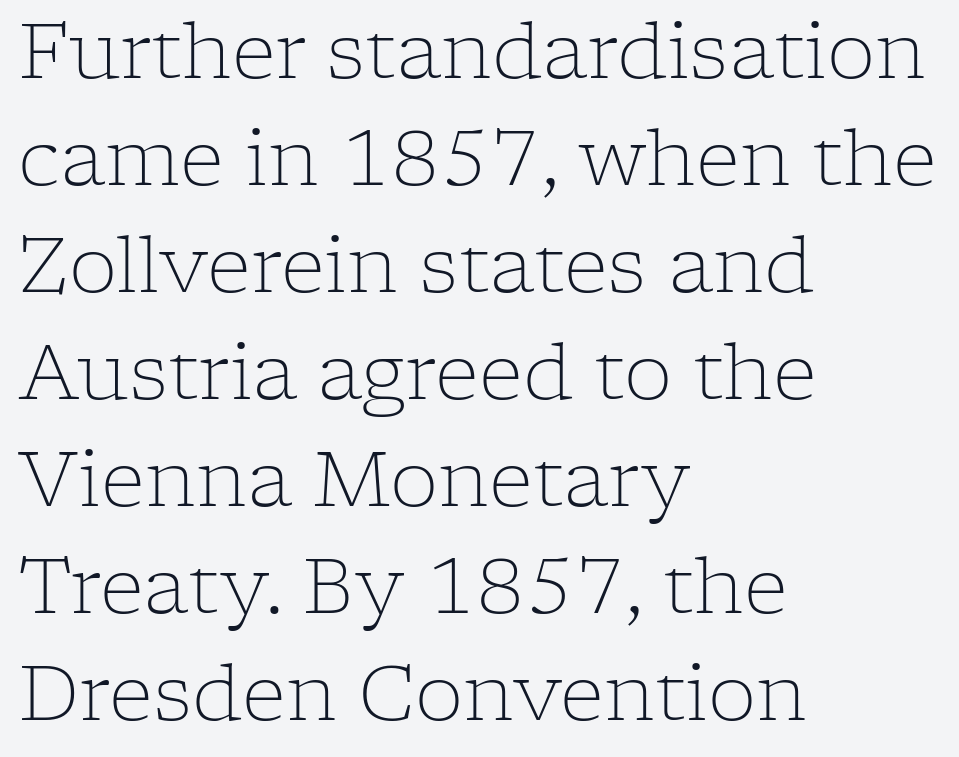
{"serif": "yes", "italic": "no", "bold": "no", "weight": "light", "width": "normal", "stroke_contrast": "low", "x_height": "medium", "monospaced": "no", "underline": "no", "align": "left", "line_spacing": "normal", "line_spacing_ratio": 1.39, "letter_spacing": "normal", "letter_spacing_em": 0.0, "glyph_px": 77}
